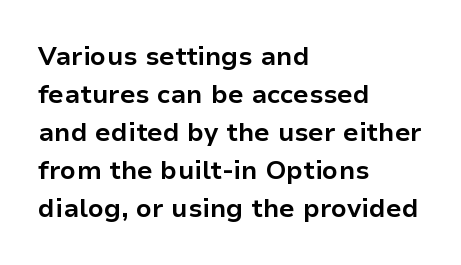
Q: Is the text bold? A: Yes.
Q: Is the text italic (slanted)? A: No, it is upright.
Q: Is the text underlined? A: No.
Q: How is the paragraph aligned? A: Left-aligned.
Q: Is the spacing between letters normal or unusually wide? A: Normal.
Q: Is the spacing between lines tight, normal or loose? A: Normal.
